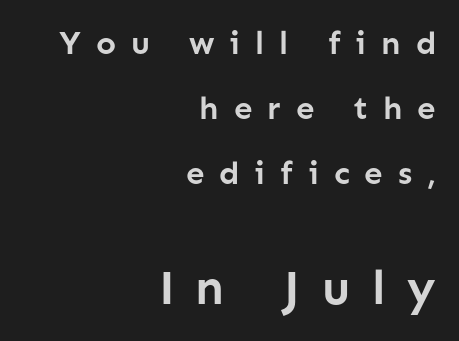
Teacher's note: observe the even right margin — that is flush-right alignment. Decoration check: the copy has no underline. Thick stems and heavy bowls — unmistakably bold. These lines stand farther apart than default settings would place them. Is the lower block the larger one? Yes — the lower block carries the bigger type. It's the straight-up-and-down kind of type.
